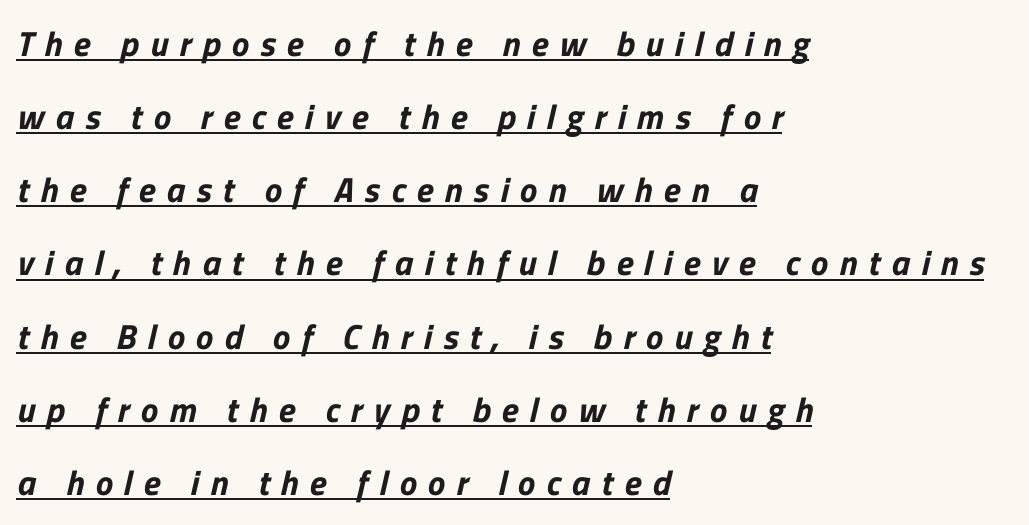
Q: Is the typeface a serif or a sans-serif typeface? A: Sans-serif.
Q: Is the text underlined? A: Yes.
Q: How is the paragraph aligned? A: Left-aligned.
Q: Is the spacing between letters normal or unusually wide? A: Unusually wide.
Q: Is the spacing between lines tight, normal or loose? A: Loose.
Q: Width (condensed, normal, or wide)? A: Normal.
Q: Stroke contrast? A: Low.
Q: x-height? A: Medium.
Q: Monospaced? A: No.
